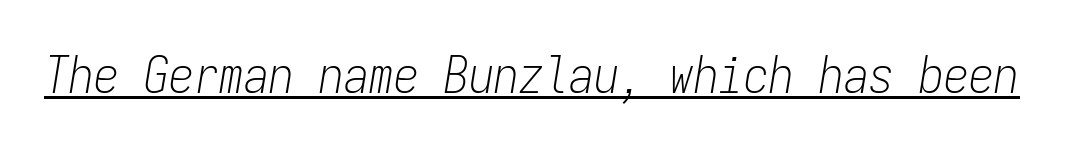
The image shows 50 px light, condensed type, italic (leaning right), monospaced; set normal letter spacing, underlined; low stroke contrast and a medium x-height.
